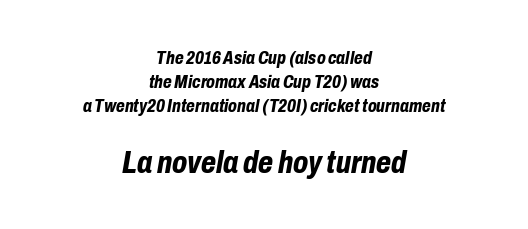
{"italic": "yes", "lean": "right", "slant_degrees": 10, "bold": "yes", "weight": "bold", "width": "condensed", "stroke_contrast": "low", "x_height": "medium", "monospaced": "no", "underline": "no", "align": "center", "line_spacing": "normal", "line_spacing_ratio": 1.34, "letter_spacing": "normal", "letter_spacing_em": 0.0, "larger_block": "second", "size_ratio": 1.72, "glyph_px": 31}
